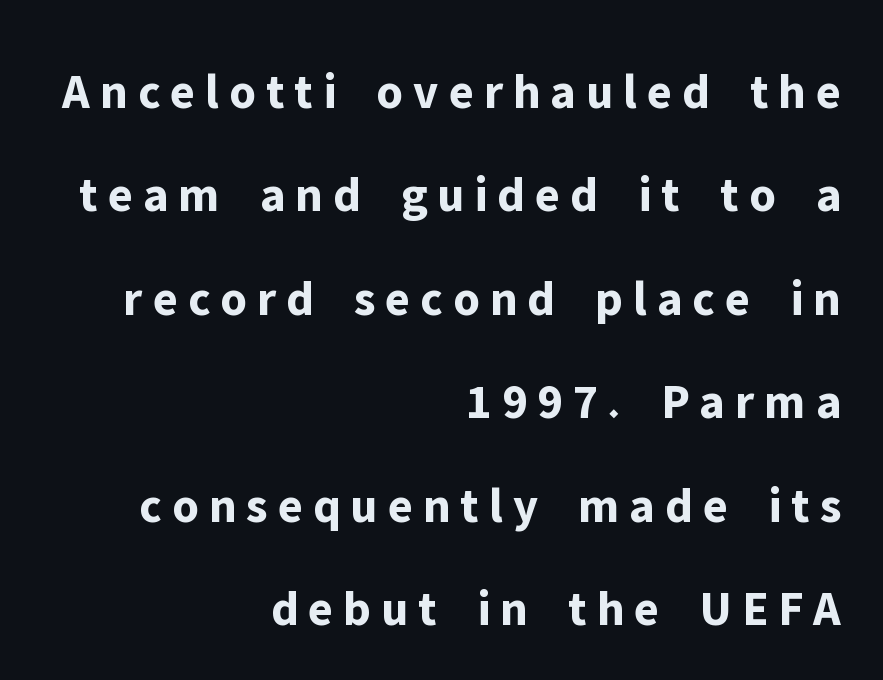
{"serif": "no", "italic": "no", "bold": "yes", "weight": "bold", "width": "normal", "stroke_contrast": "low", "x_height": "medium", "monospaced": "no", "underline": "no", "align": "right", "line_spacing": "loose", "line_spacing_ratio": 2.07, "letter_spacing": "wide", "letter_spacing_em": 0.2, "glyph_px": 50}
